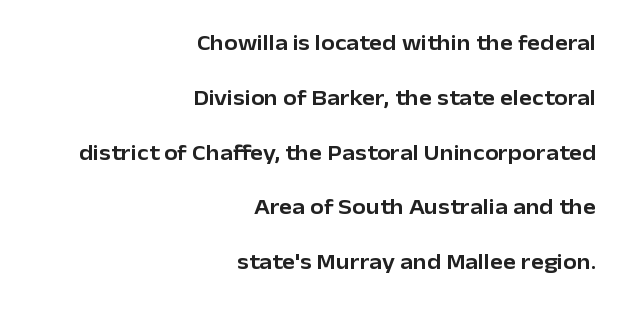
Q: Is the text italic (slanted)? A: No, it is upright.
Q: Is the text underlined? A: No.
Q: How is the paragraph aligned? A: Right-aligned.
Q: Is the spacing between letters normal or unusually wide? A: Normal.
Q: Is the spacing between lines tight, normal or loose? A: Loose.
